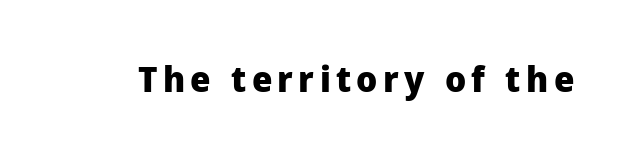
Q: Is the text bold? A: Yes.
Q: Is the text italic (slanted)? A: No, it is upright.
Q: Is the typeface a serif or a sans-serif typeface? A: Sans-serif.
Q: Is the text underlined? A: No.
Q: Width (condensed, normal, or wide)? A: Normal.
Q: Stroke contrast? A: Low.
Q: x-height? A: Medium.
Q: Monospaced? A: No.
